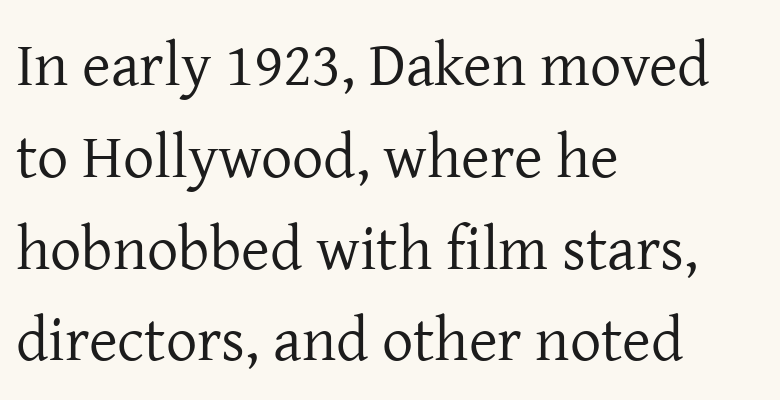
Q: Is the text bold? A: No.
Q: Is the text italic (slanted)? A: No, it is upright.
Q: Is the typeface a serif or a sans-serif typeface? A: Serif.
Q: Is the text underlined? A: No.
Q: How is the paragraph aligned? A: Left-aligned.
Q: Is the spacing between letters normal or unusually wide? A: Normal.
Q: Is the spacing between lines tight, normal or loose? A: Normal.
Q: Width (condensed, normal, or wide)? A: Normal.
Q: Stroke contrast? A: Low.
Q: x-height? A: Medium.
Q: Monospaced? A: No.
